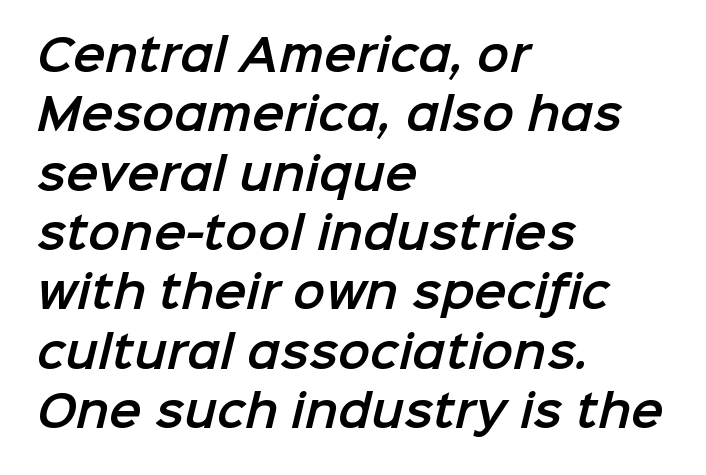
Q: Is the typeface a serif or a sans-serif typeface? A: Sans-serif.
Q: Is the text underlined? A: No.
Q: How is the paragraph aligned? A: Left-aligned.
Q: Is the spacing between letters normal or unusually wide? A: Normal.
Q: Is the spacing between lines tight, normal or loose? A: Normal.
Q: Width (condensed, normal, or wide)? A: Normal.
Q: Stroke contrast? A: Low.
Q: x-height? A: Medium.
Q: Monospaced? A: No.
